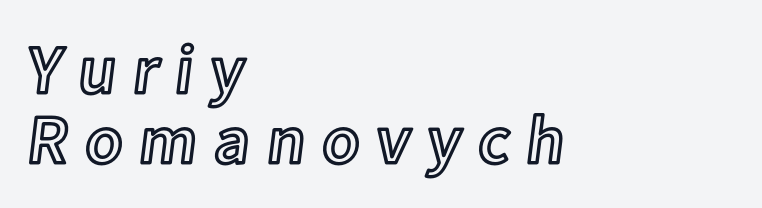
{"width": "normal", "x_height": "medium", "monospaced": "no", "underline": "no", "align": "left", "line_spacing": "tight", "line_spacing_ratio": 1.02, "letter_spacing": "wide", "letter_spacing_em": 0.24, "glyph_px": 69}
